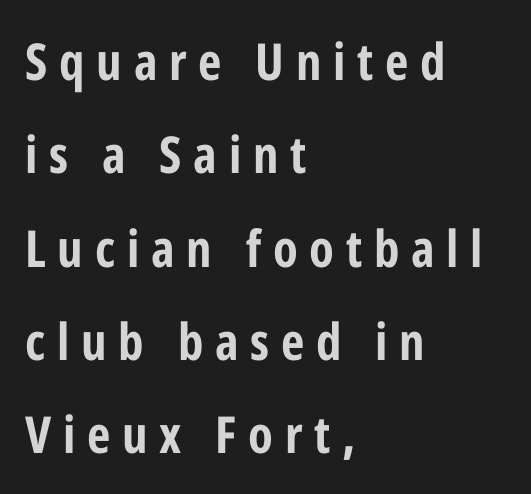
The image shows 51 px bold, condensed sans-serif type, upright; set left-aligned, line spacing 1.83x, unusually wide letter spacing (+0.23 em), not underlined; low stroke contrast and a medium x-height.
